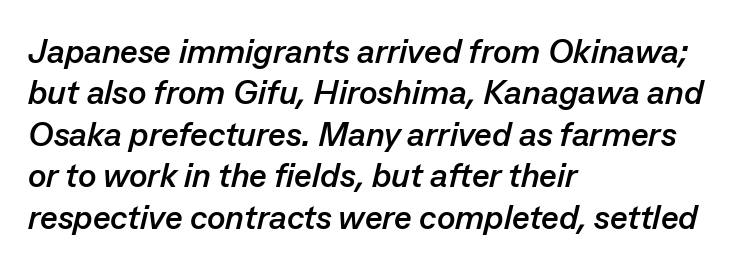
Q: Is the text bold? A: Yes.
Q: Is the text italic (slanted)? A: Yes, it leans right by about 13 degrees.
Q: Is the text underlined? A: No.
Q: How is the paragraph aligned? A: Left-aligned.
Q: Is the spacing between letters normal or unusually wide? A: Normal.
Q: Width (condensed, normal, or wide)? A: Normal.
Q: Stroke contrast? A: Low.
Q: x-height? A: Medium.
Q: Monospaced? A: No.
